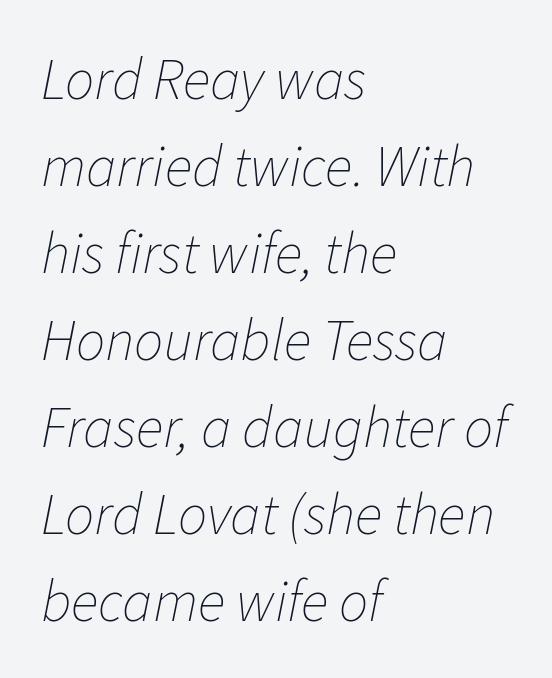
Q: Is the text bold? A: No.
Q: Is the text italic (slanted)? A: Yes, it leans right by about 11 degrees.
Q: Is the text underlined? A: No.
Q: How is the paragraph aligned? A: Left-aligned.
Q: Is the spacing between letters normal or unusually wide? A: Normal.
Q: Is the spacing between lines tight, normal or loose? A: Normal.
Q: Width (condensed, normal, or wide)? A: Normal.
Q: Stroke contrast? A: Low.
Q: x-height? A: Medium.
Q: Monospaced? A: No.
